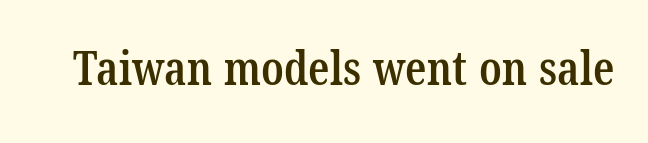
The image shows 47 px semibold, condensed serif type; set normal letter spacing, not underlined; low stroke contrast and a medium x-height.
